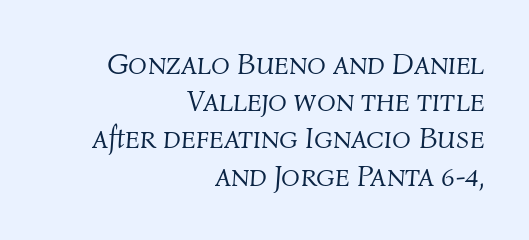
{"italic": "yes", "lean": "right", "slant_degrees": 4, "bold": "no", "weight": "light", "width": "normal", "stroke_contrast": "medium", "x_height": "medium", "monospaced": "no", "underline": "no", "align": "right", "line_spacing_ratio": 1.2, "letter_spacing": "normal", "letter_spacing_em": 0.0, "glyph_px": 31}
